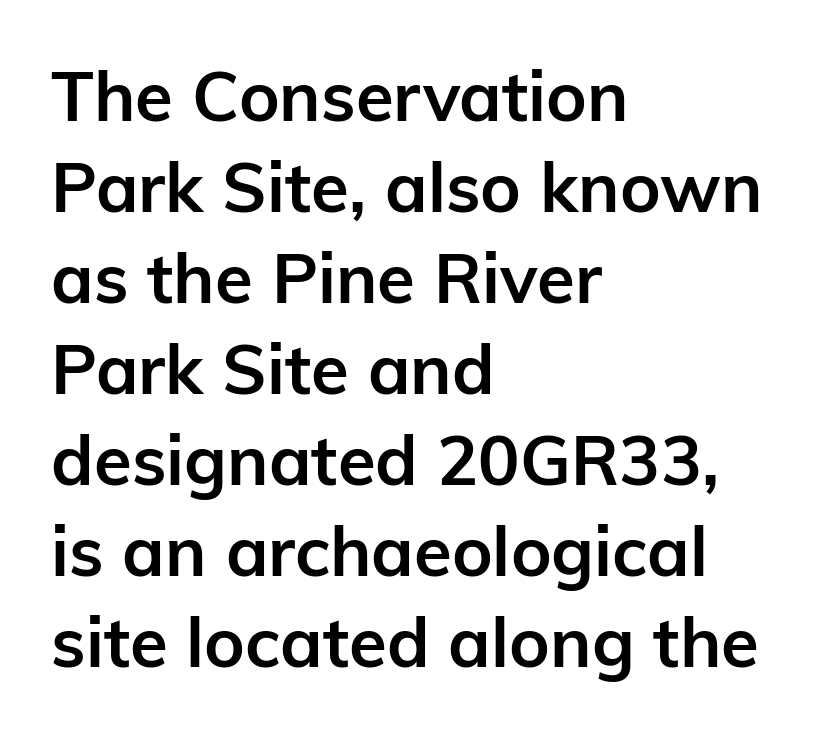
The image shows 69 px semibold sans-serif type, upright; set left-aligned, normal line spacing (1.32x), normal letter spacing, not underlined; low stroke contrast and a medium x-height.
